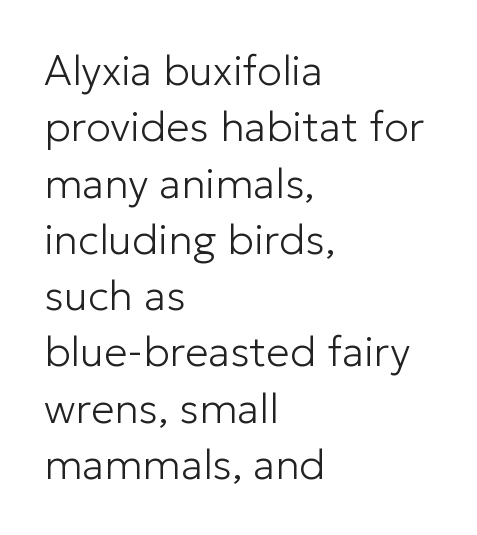
The image shows 42 px light sans-serif type, upright; set left-aligned, normal line spacing (1.34x), normal letter spacing, not underlined; low stroke contrast and a medium x-height.
